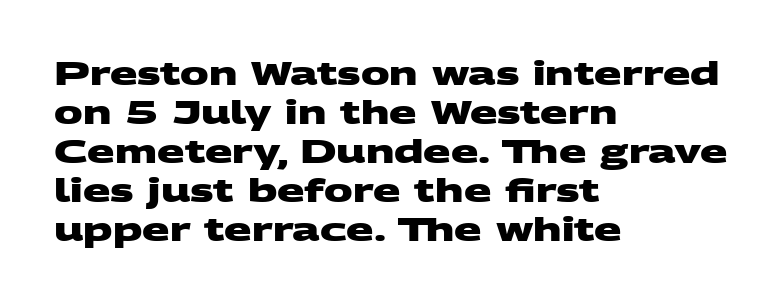
Q: Is the text bold? A: Yes.
Q: Is the typeface a serif or a sans-serif typeface? A: Sans-serif.
Q: Is the text underlined? A: No.
Q: How is the paragraph aligned? A: Left-aligned.
Q: Is the spacing between letters normal or unusually wide? A: Normal.
Q: Width (condensed, normal, or wide)? A: Wide.
Q: Stroke contrast? A: Medium.
Q: x-height? A: Large.
Q: Monospaced? A: No.
